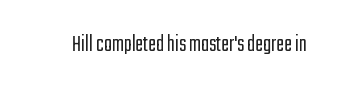
{"italic": "no", "bold": "no", "underline": "no", "letter_spacing": "normal", "letter_spacing_em": 0.0, "glyph_px": 24}
